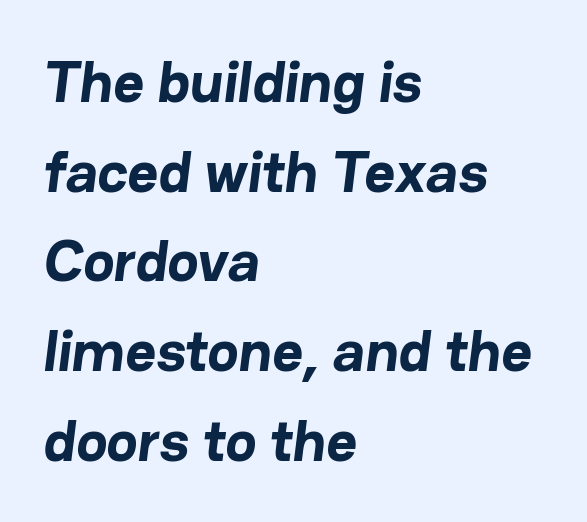
Q: Is the text bold? A: Yes.
Q: Is the typeface a serif or a sans-serif typeface? A: Sans-serif.
Q: Is the text underlined? A: No.
Q: How is the paragraph aligned? A: Left-aligned.
Q: Is the spacing between letters normal or unusually wide? A: Normal.
Q: Is the spacing between lines tight, normal or loose? A: Normal.
Q: Width (condensed, normal, or wide)? A: Normal.
Q: Stroke contrast? A: Low.
Q: x-height? A: Medium.
Q: Monospaced? A: No.
